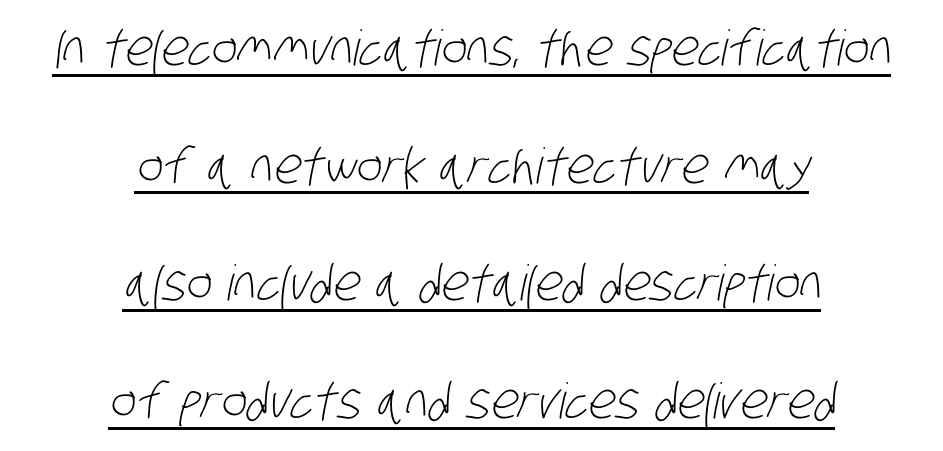
A typesetter would call this leading open, well beyond the default. Is the stroke heavy? The answer is a plain regular-or-lighter. The passage shown is underscored from start to finish. Standard letterfit; no display-style spreading of the glyphs.
